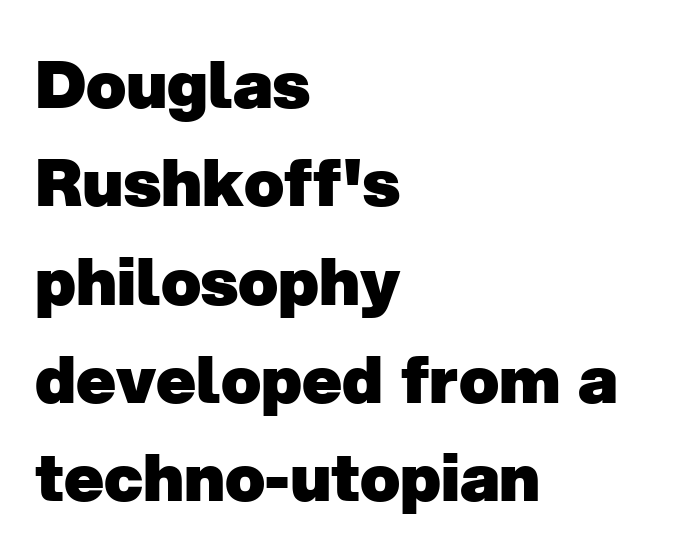
The paragraph has a hard left edge and a soft right edge. The space between consecutive lines is moderate. No extra tracking has been applied to these lines. Character widths vary here, with narrow letters taking less room than wide ones. This rendering features lettering with no underline.
